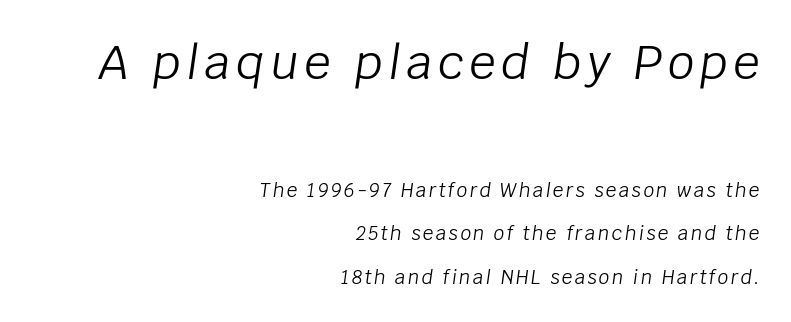
Proportional: the letters do not fall into vertical columns. Weight class: somewhere from thin through regular. Reading top to bottom, the characters get smaller at the block break. The space between consecutive lines is lavish.
